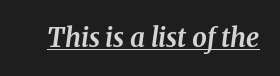
The image shows 26 px bold type, italic (leaning right); set normal letter spacing, underlined.
